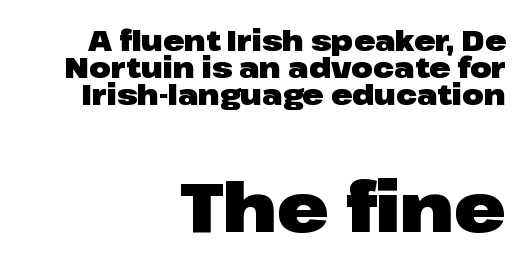
Is the type bold? Yes — the strokes are clearly thick and heavy. Posture: upright roman. Here the second block reads like a headline and the first like body copy. Vertically, the passage feels compressed, each row crowding the next. Short note: letters normally spaced.
